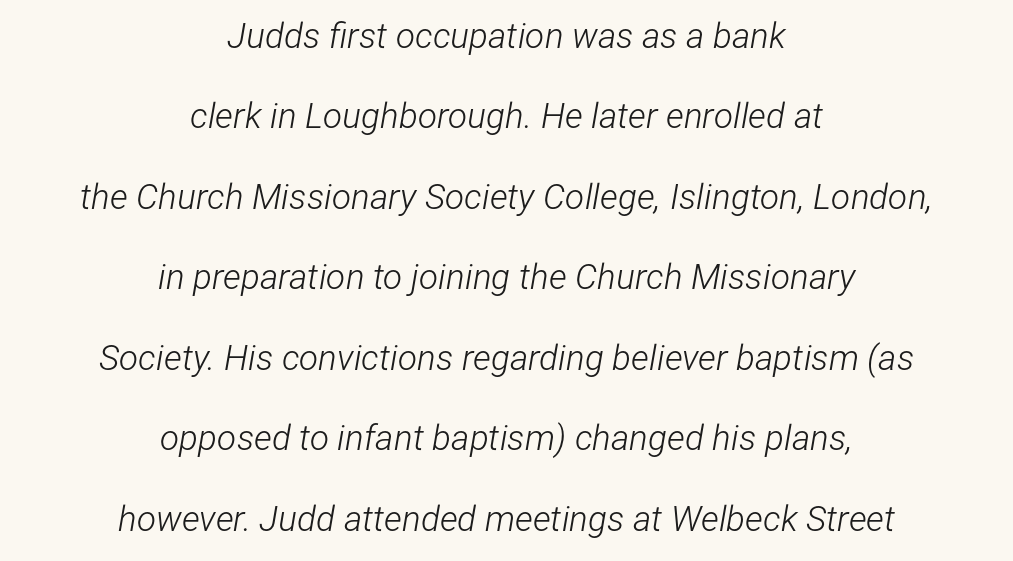
The image shows 35 px light, condensed type, italic (leaning right); set centered, loose line spacing (2.3x), normal letter spacing, not underlined; low stroke contrast and a medium x-height.
